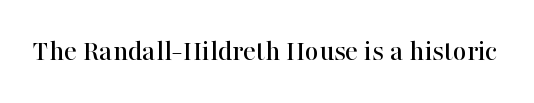
{"serif": "yes", "italic": "no", "width": "normal", "stroke_contrast": "high", "x_height": "medium", "monospaced": "no", "underline": "no", "letter_spacing": "normal", "letter_spacing_em": 0.0, "glyph_px": 30}
